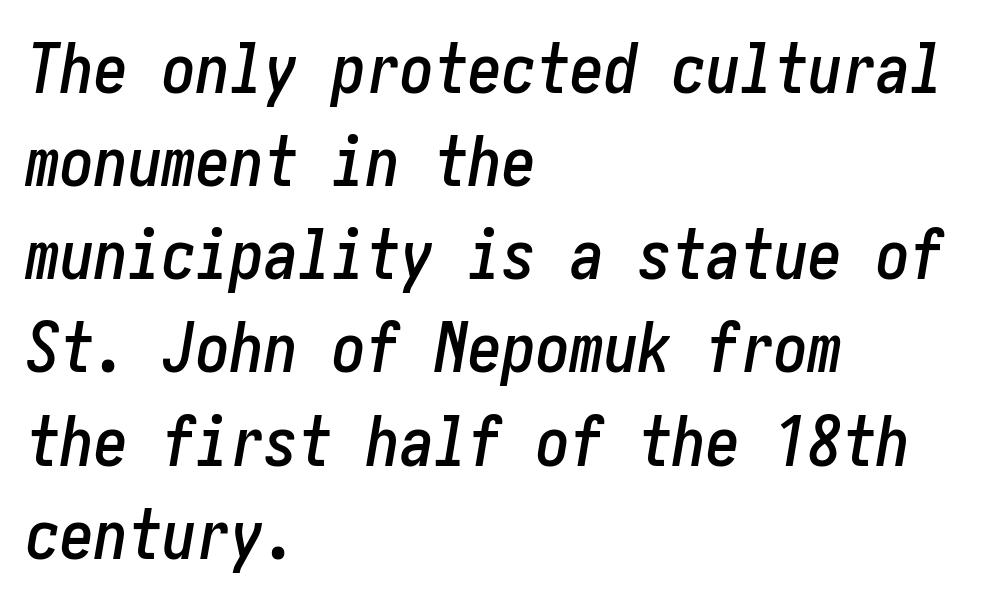
{"italic": "yes", "lean": "right", "slant_degrees": 10, "width": "condensed", "stroke_contrast": "low", "x_height": "medium", "underline": "no", "align": "left", "line_spacing": "normal", "line_spacing_ratio": 1.37, "letter_spacing": "normal", "letter_spacing_em": 0.0, "glyph_px": 68}
